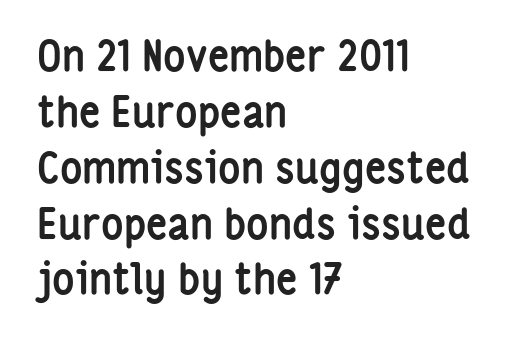
Evenly set lines give the paragraph a standard silhouette. Caption: bold face, heavy strokes. This is roman type, the default non-slanted kind. Here the glyphs are tracked normally, forming tight word shapes. The passage shown is typeset with a sans-serif family. The letters advance in unequal steps, a hallmark of proportional type.
